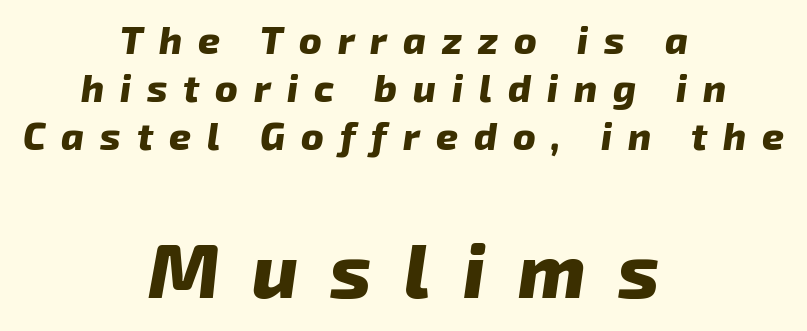
Q: Is the text bold? A: Yes.
Q: Is the text italic (slanted)? A: Yes, it leans right by about 8 degrees.
Q: Is the text underlined? A: No.
Q: How is the paragraph aligned? A: Centered.
Q: Is the spacing between letters normal or unusually wide? A: Unusually wide.
Q: Is the spacing between lines tight, normal or loose? A: Normal.
Q: Which block of text is set in a larger size, the first (top) or the second (bottom)? A: The second (bottom) one.
Q: Width (condensed, normal, or wide)? A: Normal.
Q: Stroke contrast? A: Low.
Q: x-height? A: Medium.
Q: Monospaced? A: No.
